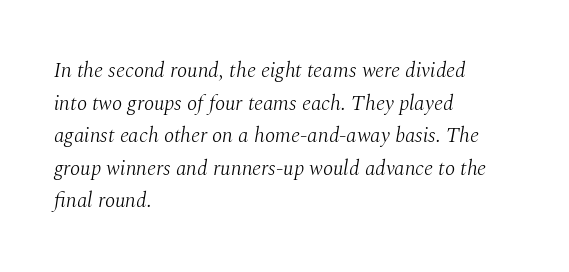
Q: Is the text bold? A: No.
Q: Is the text italic (slanted)? A: Yes, it leans right by about 10 degrees.
Q: Is the text underlined? A: No.
Q: How is the paragraph aligned? A: Left-aligned.
Q: Is the spacing between letters normal or unusually wide? A: Normal.
Q: Is the spacing between lines tight, normal or loose? A: Normal.
